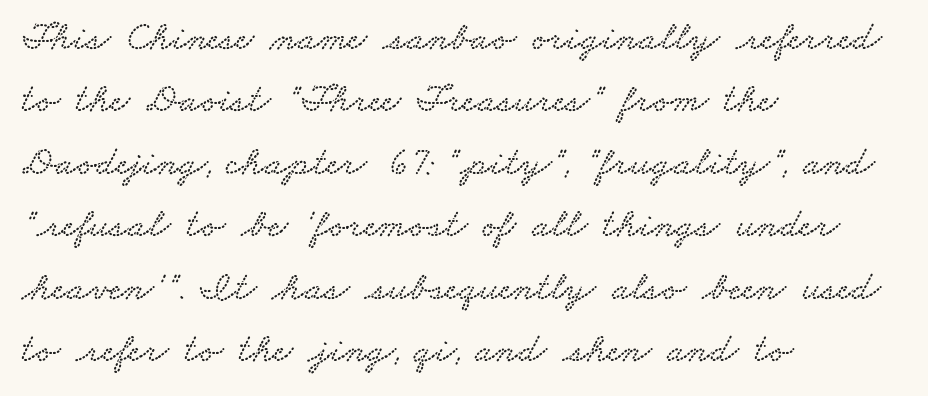
Q: Is the typeface a serif or a sans-serif typeface? A: Serif.
Q: Is the text underlined? A: No.
Q: How is the paragraph aligned? A: Left-aligned.
Q: Is the spacing between letters normal or unusually wide? A: Normal.
Q: Is the spacing between lines tight, normal or loose? A: Normal.
Q: Width (condensed, normal, or wide)? A: Wide.
Q: Stroke contrast? A: Low.
Q: x-height? A: Small.
Q: Monospaced? A: No.
